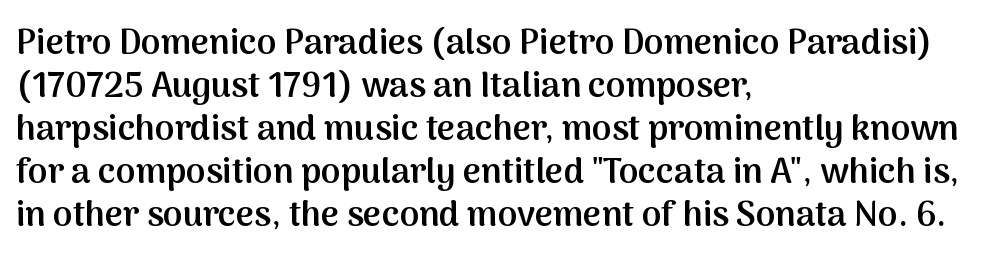
{"serif": "no", "italic": "no", "bold": "semi", "weight": "semibold", "width": "normal", "stroke_contrast": "medium", "x_height": "medium", "monospaced": "no", "underline": "no", "align": "left", "line_spacing_ratio": 1.23, "letter_spacing": "normal", "letter_spacing_em": 0.0, "glyph_px": 35}
